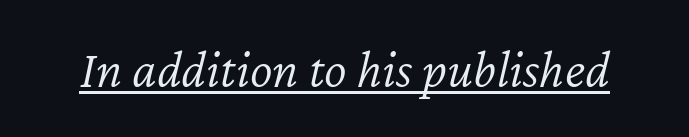
Style check: oblique. What decoration does the sample have? An underline. The type is set solid horizontally, with unmodified tracking. Is this a fixed-width face? No — the glyphs have proportional, varying widths. Heaviness? Minimal to ordinary, like unemphasized prose.
